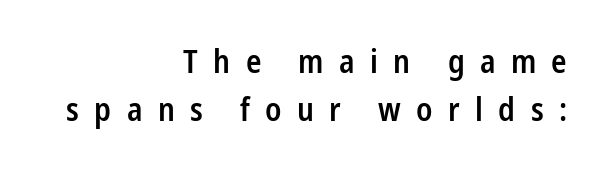
{"serif": "no", "italic": "no", "bold": "semi", "weight": "semibold", "width": "condensed", "stroke_contrast": "low", "x_height": "medium", "monospaced": "no", "underline": "no", "align": "right", "line_spacing": "normal", "line_spacing_ratio": 1.51, "letter_spacing": "wide", "letter_spacing_em": 0.48, "glyph_px": 32}
